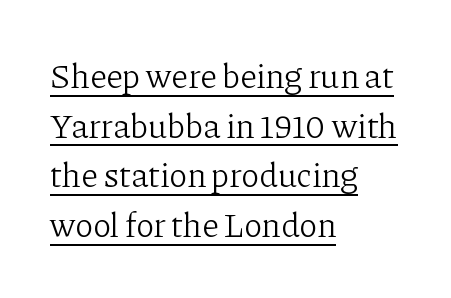
Characters remain perfectly vertical along every line. Layout note: lines flush left. Do the characters align in a grid? No, the font is proportional. You could call the tracking neutral — neither tight nor loose. Look at the bottom of the vertical strokes: they flare into serifs here. Vertically, the passage feels balanced, rows spaced as you'd expect.
